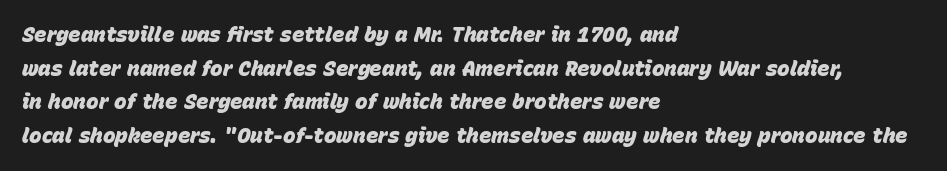
The image shows 21 px bold type, italic (leaning right); set left-aligned, normal line spacing (1.6x), normal letter spacing, not underlined.
